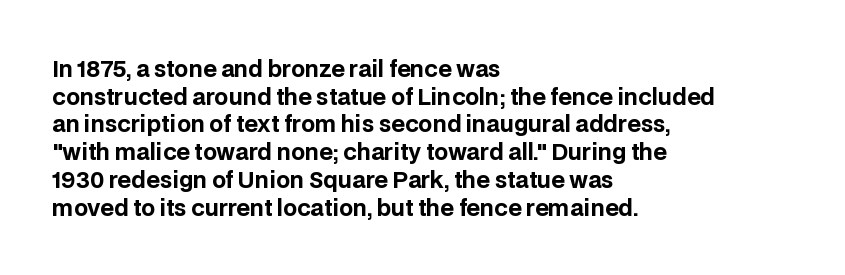
Q: Is the text bold? A: Yes.
Q: Is the text italic (slanted)? A: No, it is upright.
Q: Is the text underlined? A: No.
Q: How is the paragraph aligned? A: Left-aligned.
Q: Is the spacing between letters normal or unusually wide? A: Normal.
Q: Is the spacing between lines tight, normal or loose? A: Normal.
